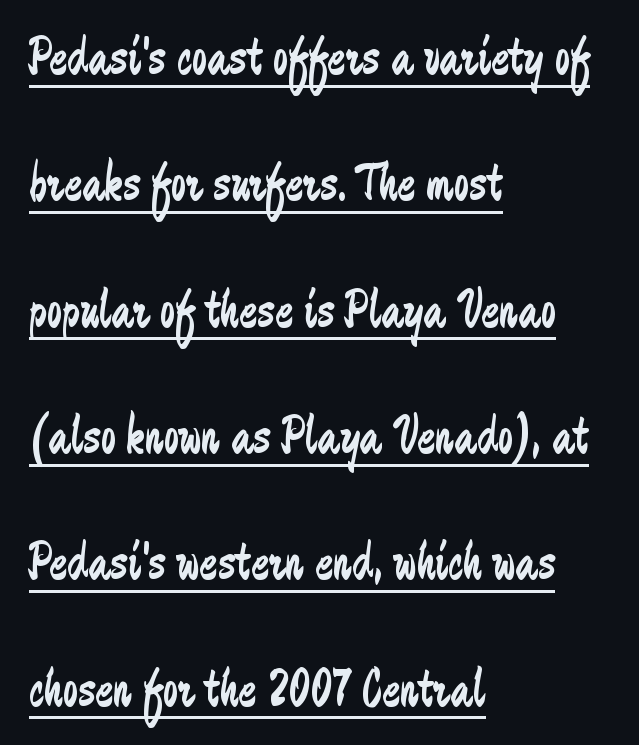
Q: Is the text bold? A: No.
Q: Is the text italic (slanted)? A: Yes.
Q: Is the typeface a serif or a sans-serif typeface? A: Sans-serif.
Q: Is the text underlined? A: Yes.
Q: How is the paragraph aligned? A: Left-aligned.
Q: Is the spacing between letters normal or unusually wide? A: Normal.
Q: Is the spacing between lines tight, normal or loose? A: Loose.
Q: Width (condensed, normal, or wide)? A: Condensed.
Q: Stroke contrast? A: Low.
Q: x-height? A: Medium.
Q: Monospaced? A: No.
